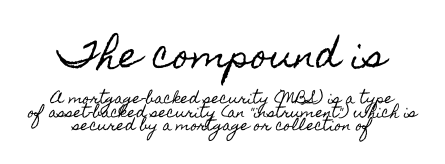
The image shows 35 px condensed type; set centered, tight line spacing (0.99x), normal letter spacing, not underlined; the first (top) block is 2.5x larger; a small x-height.
